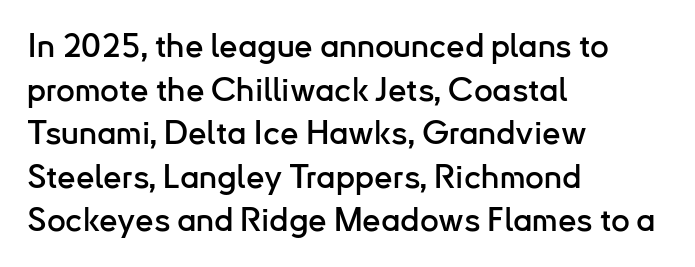
{"serif": "no", "italic": "no", "width": "normal", "stroke_contrast": "low", "x_height": "small", "monospaced": "no", "underline": "no", "align": "left", "line_spacing": "normal", "line_spacing_ratio": 1.32, "letter_spacing": "normal", "letter_spacing_em": 0.0, "glyph_px": 33}
